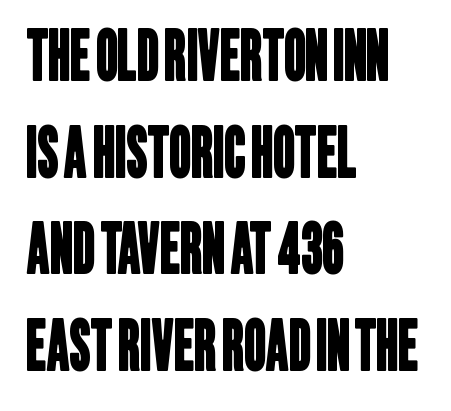
The image shows 68 px condensed sans-serif type; set left-aligned, normal line spacing (1.42x), normal letter spacing, not underlined; low stroke contrast and a large x-height.
